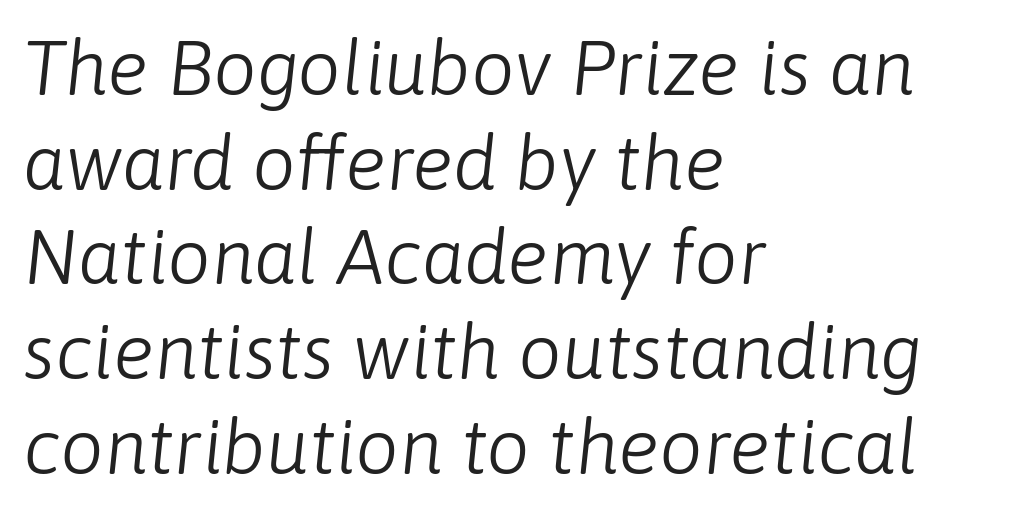
Q: Is the text bold? A: No.
Q: Is the text italic (slanted)? A: Yes, it leans right by about 6 degrees.
Q: Is the text underlined? A: No.
Q: How is the paragraph aligned? A: Left-aligned.
Q: Is the spacing between letters normal or unusually wide? A: Normal.
Q: Width (condensed, normal, or wide)? A: Normal.
Q: Stroke contrast? A: Low.
Q: x-height? A: Medium.
Q: Monospaced? A: No.
